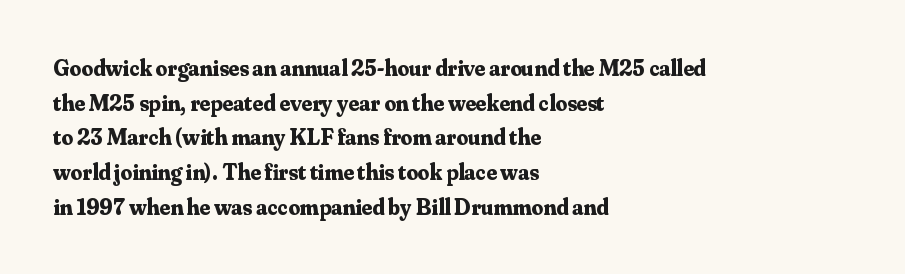
{"italic": "no", "bold": "yes", "underline": "no", "align": "left", "line_spacing": "normal", "line_spacing_ratio": 1.51, "letter_spacing": "normal", "letter_spacing_em": 0.0, "glyph_px": 23}
